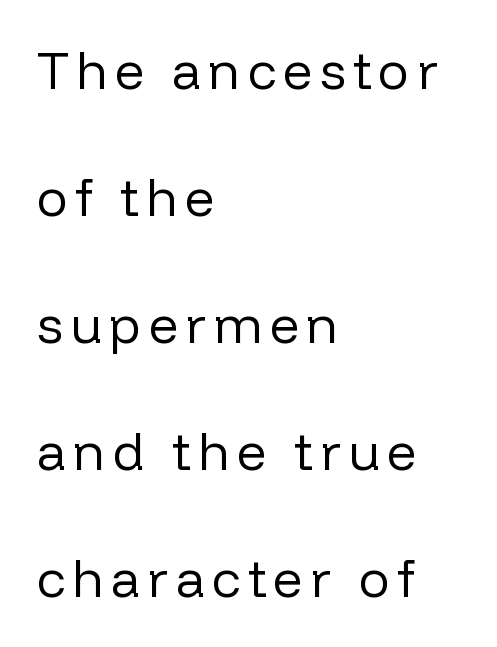
Q: Is the text bold? A: No.
Q: Is the text italic (slanted)? A: No, it is upright.
Q: Is the typeface a serif or a sans-serif typeface? A: Sans-serif.
Q: Is the text underlined? A: No.
Q: How is the paragraph aligned? A: Left-aligned.
Q: Is the spacing between lines tight, normal or loose? A: Loose.
Q: Width (condensed, normal, or wide)? A: Normal.
Q: Stroke contrast? A: Low.
Q: x-height? A: Medium.
Q: Monospaced? A: No.
